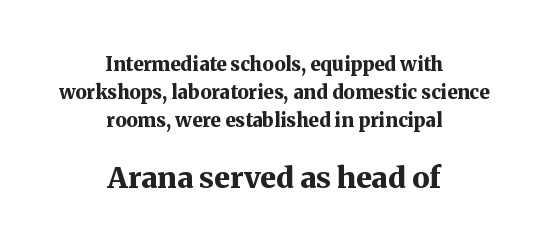
The image shows 29 px bold serif type, upright; set centered, normal line spacing (1.47x), normal letter spacing, not underlined; the second (bottom) block is 1.53x larger; medium stroke contrast and a medium x-height.
